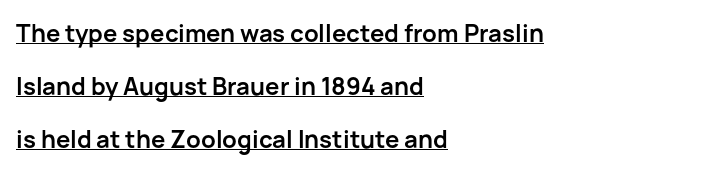
Q: Is the text bold? A: Yes.
Q: Is the text italic (slanted)? A: No, it is upright.
Q: Is the text underlined? A: Yes.
Q: How is the paragraph aligned? A: Left-aligned.
Q: Is the spacing between letters normal or unusually wide? A: Normal.
Q: Is the spacing between lines tight, normal or loose? A: Loose.
